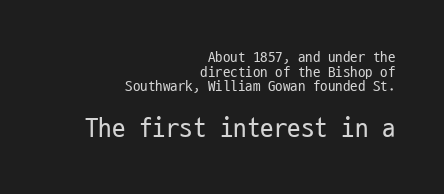
Honestly, there is no underline to notice here at all. Compared with typical paragraphs, the rows here are closer together. Does the copy run flush right? Yes — the right margin is perfectly even. Italic: no, the glyphs are upright roman. Is the lower block the larger one? Yes — the lower block carries the bigger type.
